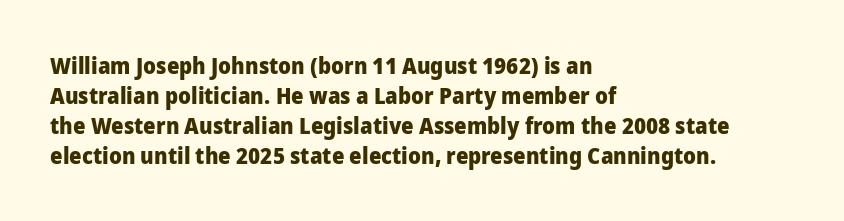
Q: Is the text bold? A: Yes.
Q: Is the text italic (slanted)? A: No, it is upright.
Q: Is the text underlined? A: No.
Q: How is the paragraph aligned? A: Left-aligned.
Q: Is the spacing between letters normal or unusually wide? A: Normal.
Q: Is the spacing between lines tight, normal or loose? A: Normal.
